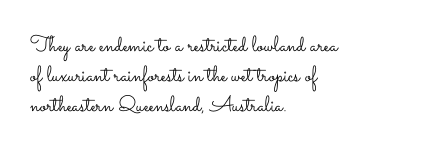
Q: Is the text bold? A: No.
Q: Is the text italic (slanted)? A: Yes.
Q: Is the text underlined? A: No.
Q: How is the paragraph aligned? A: Left-aligned.
Q: Is the spacing between letters normal or unusually wide? A: Normal.
Q: Is the spacing between lines tight, normal or loose? A: Normal.
